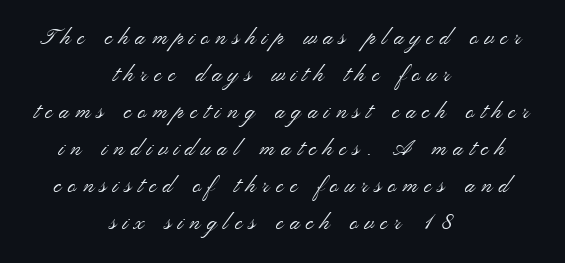
{"bold": "no", "underline": "no", "align": "center", "line_spacing": "normal", "line_spacing_ratio": 1.68, "letter_spacing": "wide", "letter_spacing_em": 0.3, "glyph_px": 22}
